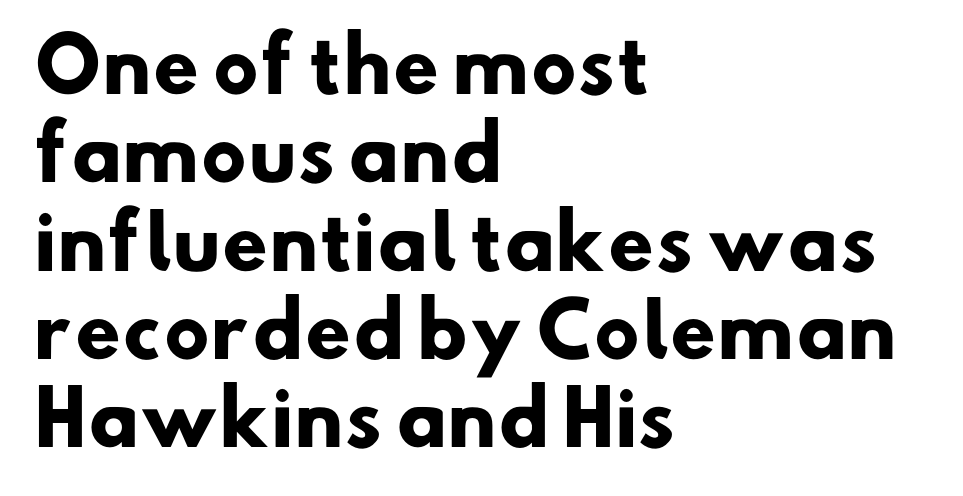
{"serif": "no", "bold": "yes", "weight": "heavy", "width": "normal", "stroke_contrast": "low", "x_height": "small", "monospaced": "no", "underline": "no", "align": "left", "line_spacing_ratio": 1.21, "letter_spacing": "normal", "letter_spacing_em": 0.0, "glyph_px": 73}
